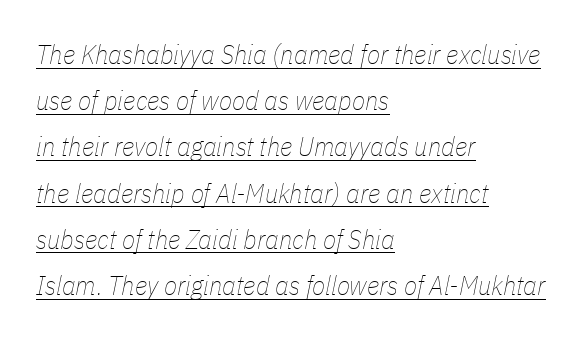
{"italic": "yes", "lean": "right", "slant_degrees": 11, "bold": "no", "underline": "yes", "align": "left", "line_spacing_ratio": 1.71, "letter_spacing": "normal", "letter_spacing_em": 0.0, "glyph_px": 27}
